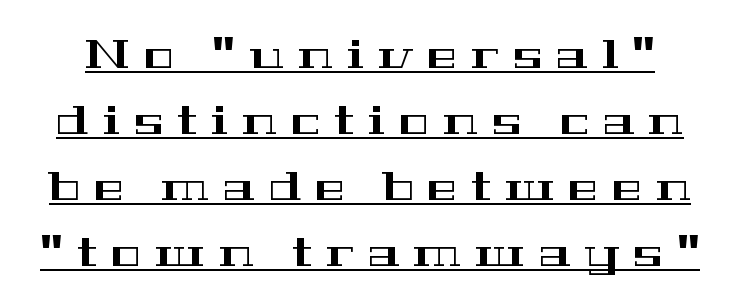
{"serif": "yes", "italic": "no", "width": "wide", "stroke_contrast": "high", "x_height": "medium", "monospaced": "no", "underline": "yes", "line_spacing": "normal", "line_spacing_ratio": 1.65, "letter_spacing": "wide", "letter_spacing_em": 0.35, "glyph_px": 40}
